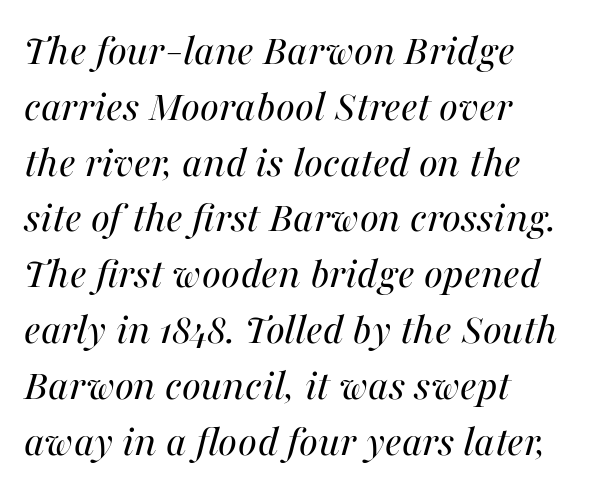
The image shows 45 px regular-weight type, italic (leaning right); set left-aligned, line spacing 1.24x, normal letter spacing, not underlined; medium stroke contrast and a medium x-height.
